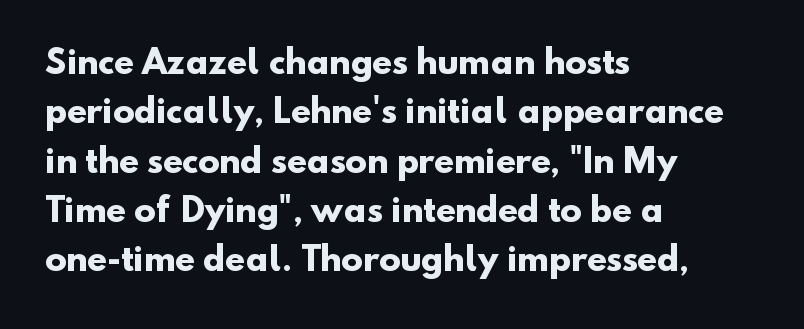
The image shows 32 px heavy sans-serif type; set left-aligned, normal line spacing (1.54x), normal letter spacing, not underlined; low stroke contrast and a small x-height.
